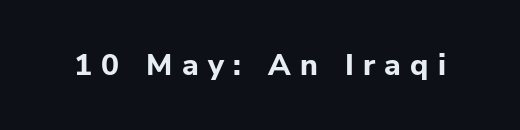
{"serif": "no", "italic": "no", "bold": "yes", "weight": "bold", "width": "normal", "stroke_contrast": "low", "x_height": "medium", "monospaced": "no", "underline": "no", "letter_spacing": "wide", "letter_spacing_em": 0.31, "glyph_px": 30}
